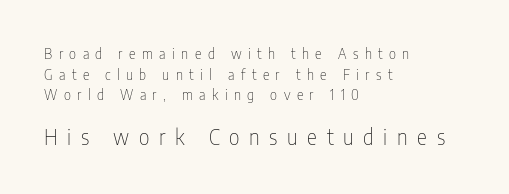
Beneath every word, the page is bare. Do the letters lean? They stand straight. Inter-character spacing is expanded well beyond the font's built-in metrics. Casual observation: everything's shoved over to the left. The strokes carry an ordinary text weight at most. A typesetter would call this leading conventional body-copy spacing.
